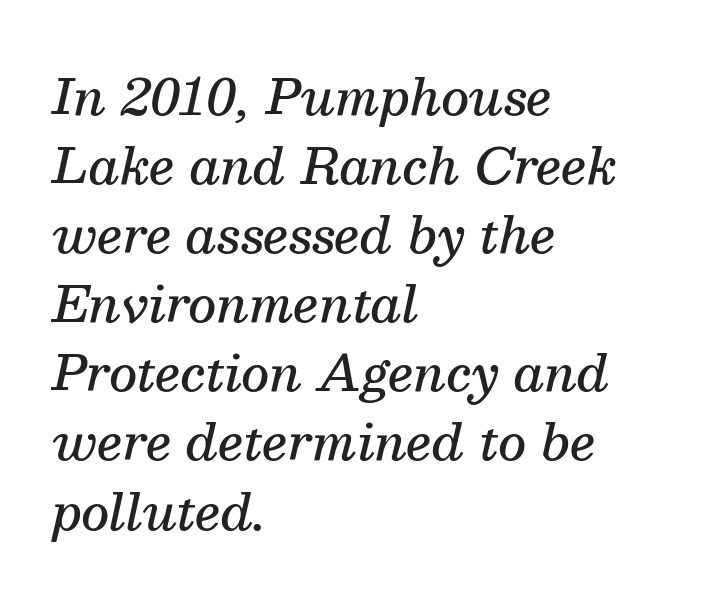
{"serif": "yes", "italic": "yes", "lean": "right", "slant_degrees": 13, "bold": "semi", "weight": "semibold", "width": "normal", "stroke_contrast": "medium", "x_height": "medium", "monospaced": "no", "underline": "no", "align": "left", "line_spacing": "normal", "line_spacing_ratio": 1.41, "letter_spacing": "normal", "letter_spacing_em": 0.0, "glyph_px": 49}
